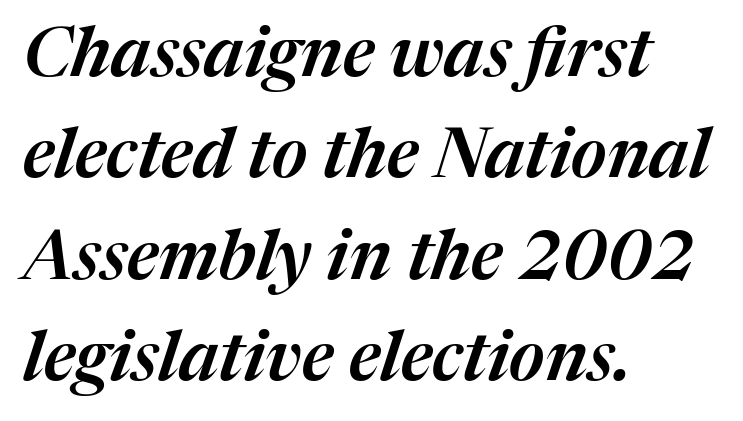
Is this a fixed-width face? No — the glyphs have proportional, varying widths. These lines keep a tight, regular rhythm from letter to letter. Vertical spacing — default. An italicized treatment has been applied to the whole sample. This sample is left-justified, so line endings fall wherever the words run out. Beneath every word, the page is bare.
